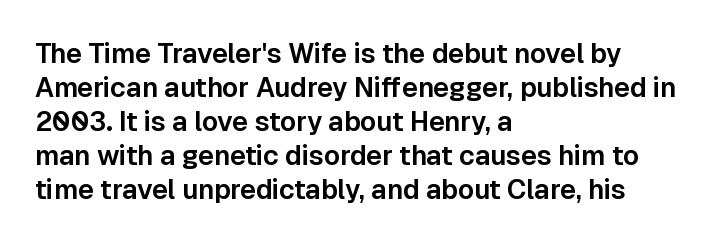
{"italic": "no", "underline": "no", "align": "left", "line_spacing": "normal", "line_spacing_ratio": 1.26, "letter_spacing": "normal", "letter_spacing_em": 0.0, "glyph_px": 27}
